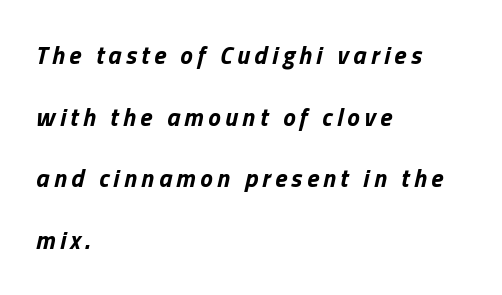
Anything drawn beneath the words? Only blank space. Honestly, the rows look like they've been pulled way apart. Does the copy run flush right? No — it runs flush left. Is the type bold? Yes — the strokes are clearly thick and heavy.
